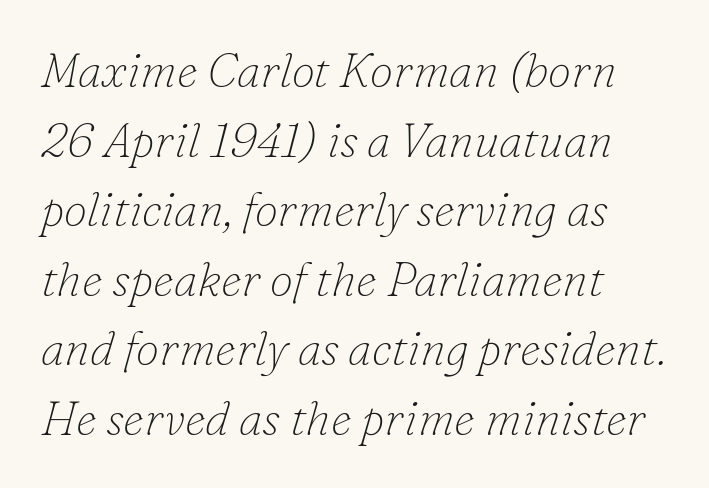
The image shows 47 px thin serif type, italic (leaning right); set left-aligned, normal line spacing (1.48x), normal letter spacing, not underlined; low stroke contrast and a small x-height.
